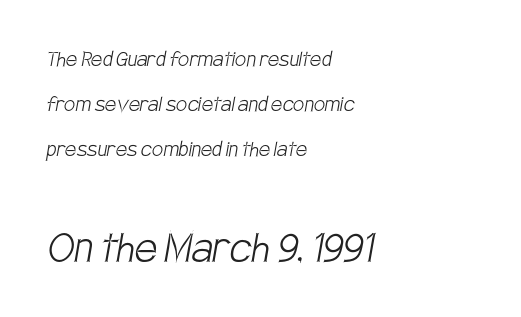
Q: Is the text bold? A: No.
Q: Is the typeface a serif or a sans-serif typeface? A: Sans-serif.
Q: Is the text underlined? A: No.
Q: How is the paragraph aligned? A: Left-aligned.
Q: Is the spacing between letters normal or unusually wide? A: Normal.
Q: Which block of text is set in a larger size, the first (top) or the second (bottom)? A: The second (bottom) one.
Q: Width (condensed, normal, or wide)? A: Condensed.
Q: Stroke contrast? A: Low.
Q: x-height? A: Large.
Q: Monospaced? A: No.
